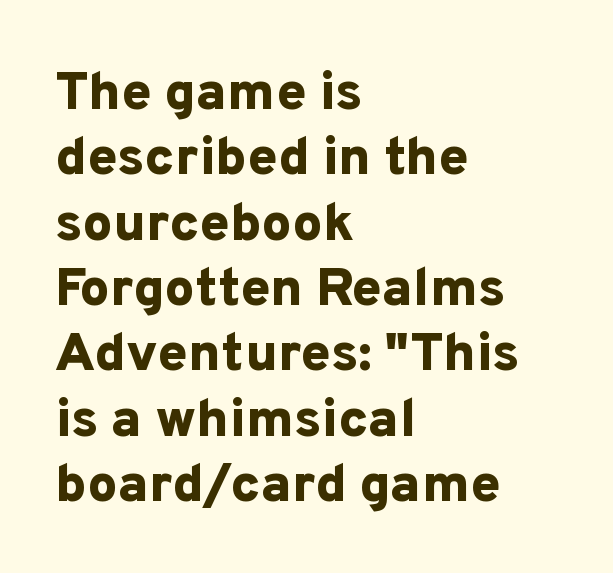
The rendering anchors every line to the left-hand side. The rendering shows plain stroke endings on the letterforms — a sans-serif design. Students, note that the glyphs here touch the page at normal intervals. Plain, unruled lines of type. A dark, heavy texture on the line: the type is bold.
